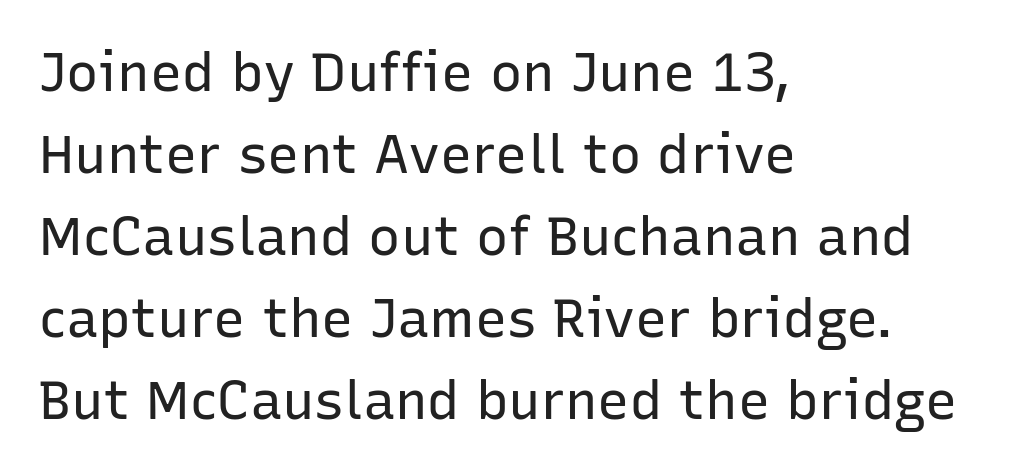
The image shows 54 px regular-weight sans-serif type, upright; set left-aligned, normal line spacing (1.52x), normal letter spacing, not underlined; low stroke contrast and a medium x-height.
